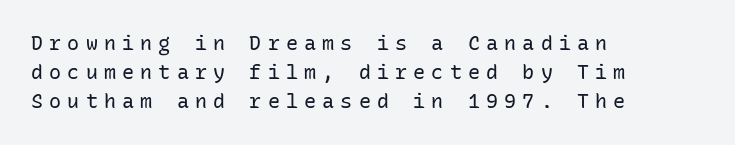
Glance below the letters and you will spot only blank space. On a weight scale, this lands at 450 or below. The typography opts for an upright posture over an oblique one. Tracking here is generous; glyphs stand well apart from one another. Baseline-to-baseline distance is the conventional proportion of letter height. Alignment: flush left.
